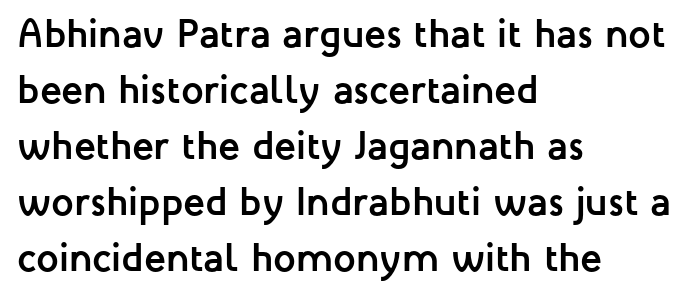
Q: Is the text bold? A: Yes.
Q: Is the text italic (slanted)? A: No, it is upright.
Q: Is the typeface a serif or a sans-serif typeface? A: Sans-serif.
Q: Is the text underlined? A: No.
Q: How is the paragraph aligned? A: Left-aligned.
Q: Is the spacing between letters normal or unusually wide? A: Normal.
Q: Is the spacing between lines tight, normal or loose? A: Normal.
Q: Width (condensed, normal, or wide)? A: Normal.
Q: Stroke contrast? A: Low.
Q: x-height? A: Medium.
Q: Monospaced? A: No.
